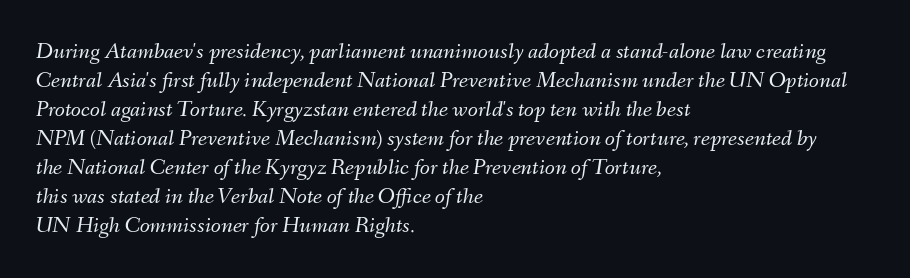
The image shows 23 px text type, italic (leaning right); set left-aligned, normal line spacing (1.26x), normal letter spacing, not underlined.
